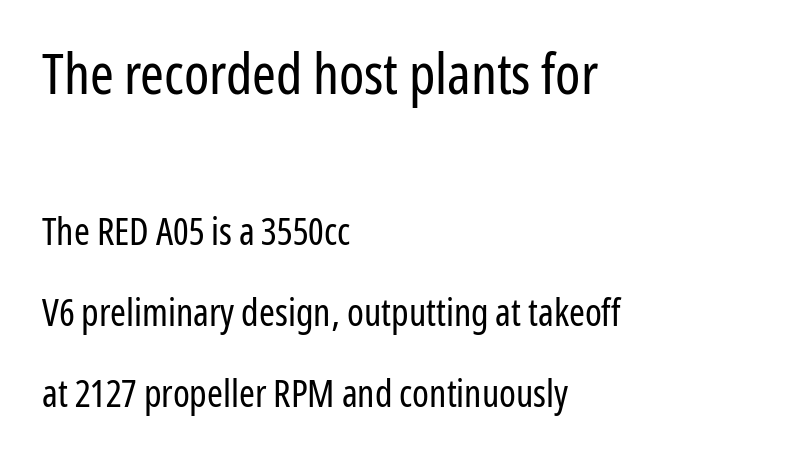
Nobody touched the tracking dial on this one. The space beneath each line is pristine and unruled. The passage shown is typeset with a sans-serif family. Leftover space on each line is placed entirely after the last word. The letters stand straight up with perfectly vertical stems.
